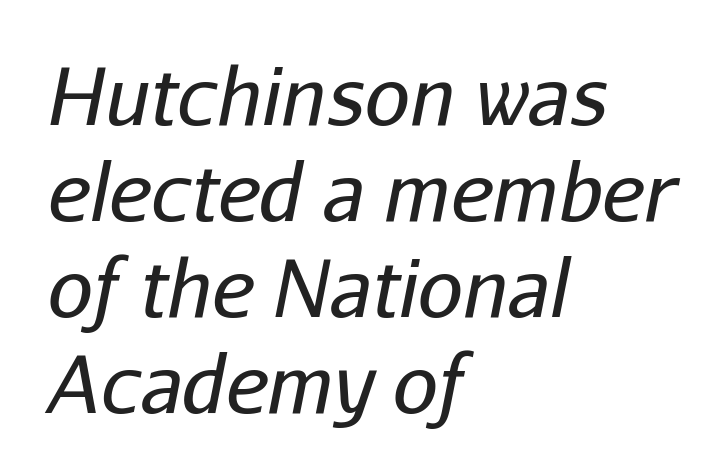
Q: Is the text bold? A: No.
Q: Is the text italic (slanted)? A: Yes, it leans right by about 11 degrees.
Q: Is the text underlined? A: No.
Q: How is the paragraph aligned? A: Left-aligned.
Q: Is the spacing between letters normal or unusually wide? A: Normal.
Q: Width (condensed, normal, or wide)? A: Normal.
Q: Stroke contrast? A: Low.
Q: x-height? A: Medium.
Q: Monospaced? A: No.
